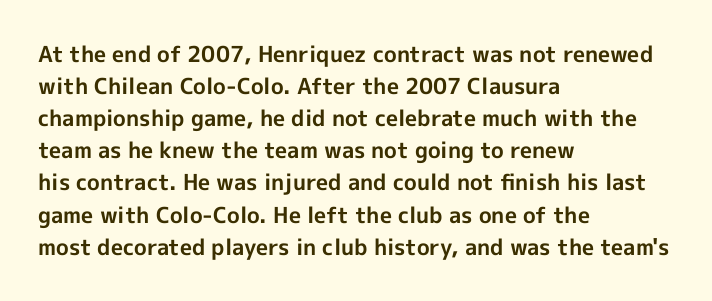
Q: Is the text bold? A: Yes.
Q: Is the text italic (slanted)? A: No, it is upright.
Q: Is the text underlined? A: No.
Q: How is the paragraph aligned? A: Left-aligned.
Q: Is the spacing between letters normal or unusually wide? A: Normal.
Q: Is the spacing between lines tight, normal or loose? A: Normal.
